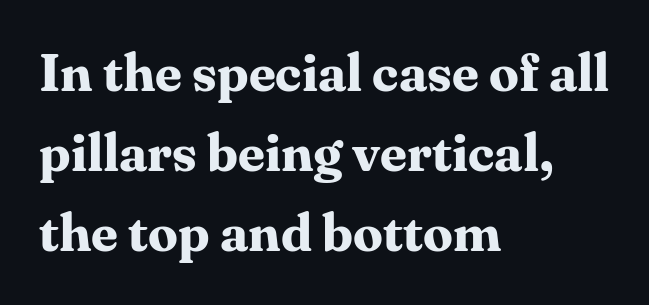
Between one letter and the next there's only the usual sliver of space. Are there feet on the stems? There are — it's a serif. Teacher's note: observe the even left margin — that is flush-left alignment. The lines sit at an ordinary, default distance from one another. A typesetter would call this proportional, since set widths differ per character. A dark, heavy texture on the line: the type is bold.
